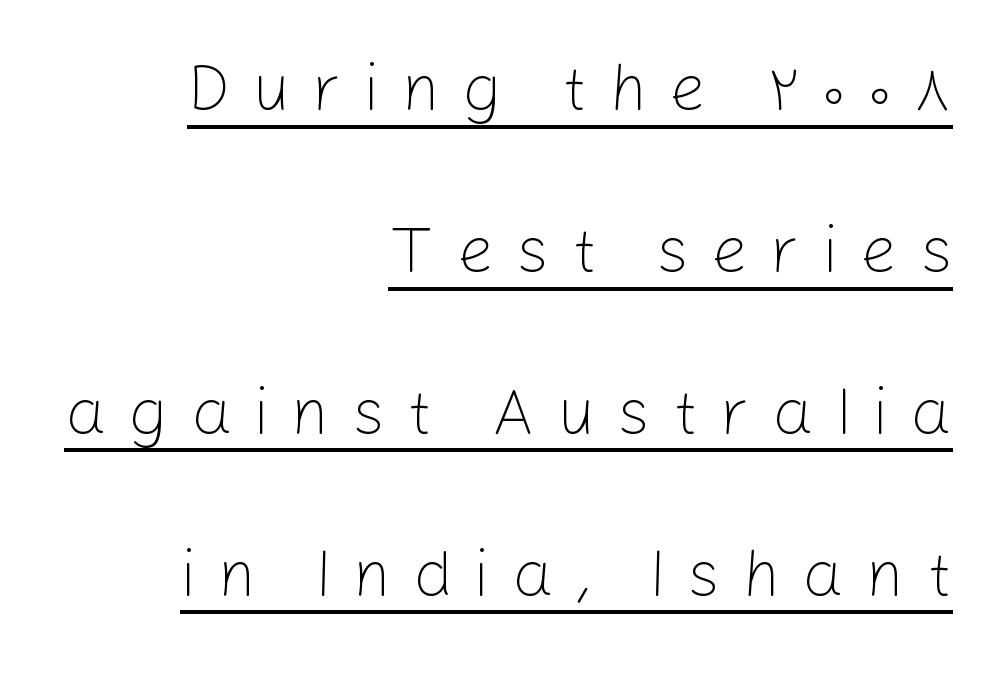
{"serif": "no", "italic": "no", "bold": "no", "weight": "light", "width": "normal", "stroke_contrast": "low", "x_height": "medium", "monospaced": "no", "underline": "yes", "align": "right", "line_spacing": "loose", "line_spacing_ratio": 2.49, "letter_spacing": "wide", "letter_spacing_em": 0.34, "glyph_px": 65}
